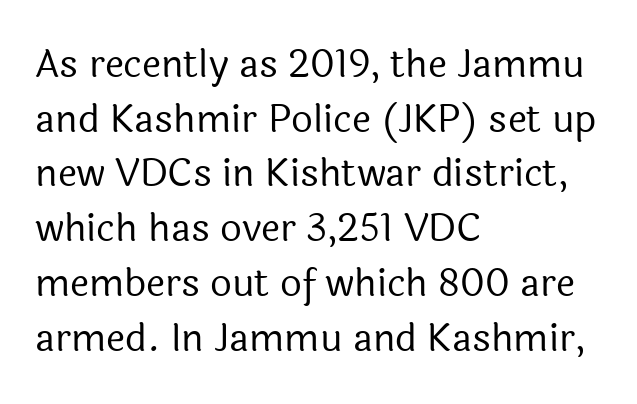
Q: Is the text bold? A: No.
Q: Is the text italic (slanted)? A: No, it is upright.
Q: Is the typeface a serif or a sans-serif typeface? A: Sans-serif.
Q: Is the text underlined? A: No.
Q: How is the paragraph aligned? A: Left-aligned.
Q: Is the spacing between letters normal or unusually wide? A: Normal.
Q: Is the spacing between lines tight, normal or loose? A: Normal.
Q: Width (condensed, normal, or wide)? A: Normal.
Q: x-height? A: Medium.
Q: Monospaced? A: No.
